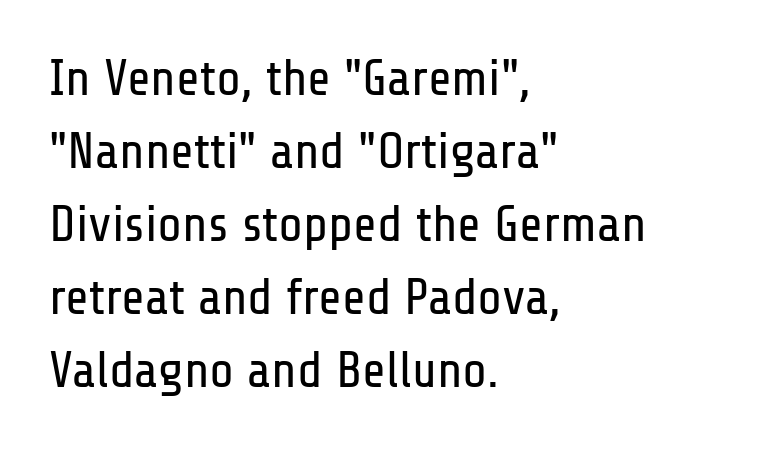
Q: Is the text bold? A: No.
Q: Is the text italic (slanted)? A: No, it is upright.
Q: Is the typeface a serif or a sans-serif typeface? A: Sans-serif.
Q: Is the text underlined? A: No.
Q: How is the paragraph aligned? A: Left-aligned.
Q: Is the spacing between letters normal or unusually wide? A: Normal.
Q: Is the spacing between lines tight, normal or loose? A: Normal.
Q: Width (condensed, normal, or wide)? A: Condensed.
Q: Stroke contrast? A: Low.
Q: x-height? A: Medium.
Q: Monospaced? A: No.
